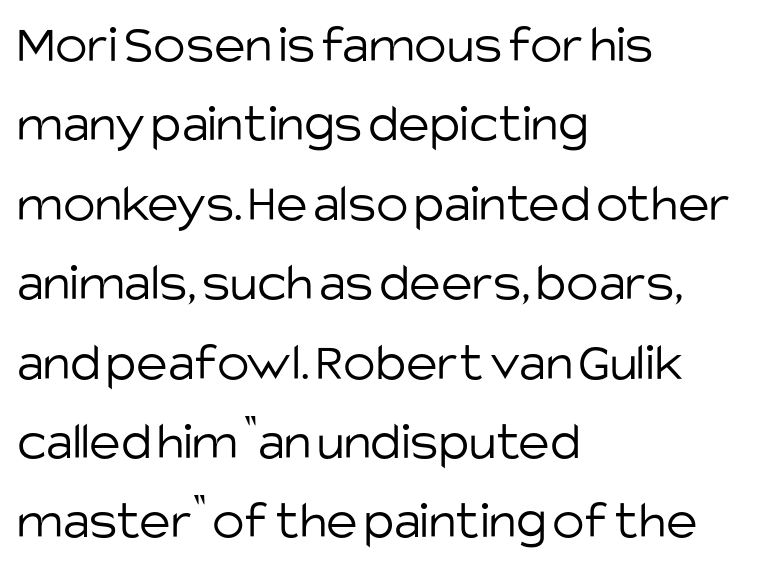
{"serif": "no", "italic": "no", "bold": "no", "weight": "light", "width": "normal", "stroke_contrast": "low", "x_height": "large", "monospaced": "no", "underline": "no", "align": "left", "line_spacing": "normal", "line_spacing_ratio": 1.47, "letter_spacing": "normal", "letter_spacing_em": 0.0, "glyph_px": 54}
